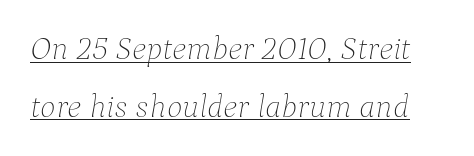
Q: Is the text bold? A: No.
Q: Is the text italic (slanted)? A: Yes, it leans right by about 9 degrees.
Q: Is the text underlined? A: Yes.
Q: Is the spacing between letters normal or unusually wide? A: Normal.
Q: Width (condensed, normal, or wide)? A: Normal.
Q: Stroke contrast? A: Low.
Q: x-height? A: Medium.
Q: Monospaced? A: No.
